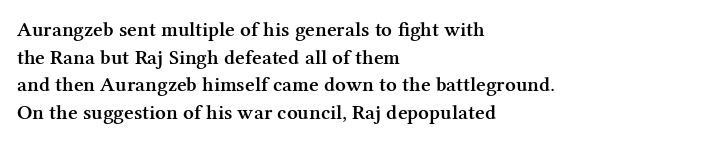
The image shows 21 px text type, upright; set left-aligned, normal line spacing (1.31x), normal letter spacing, not underlined.
